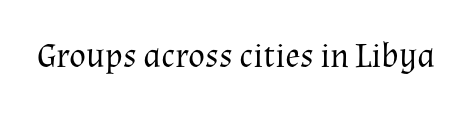
{"serif": "yes", "italic": "no", "bold": "no", "weight": "regular", "width": "normal", "stroke_contrast": "medium", "x_height": "medium", "monospaced": "no", "underline": "no", "letter_spacing": "normal", "letter_spacing_em": 0.0, "glyph_px": 35}
